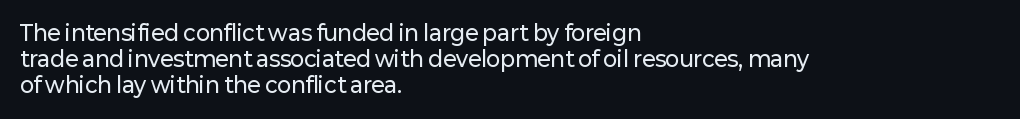
A typesetter would call this leading conventional body-copy spacing. Upright lettering throughout. This rendering uses left alignment, leaving the right contour irregular. The letterforms sit shoulder to shoulder at normal distance. Decoration check: the copy has no underline.
